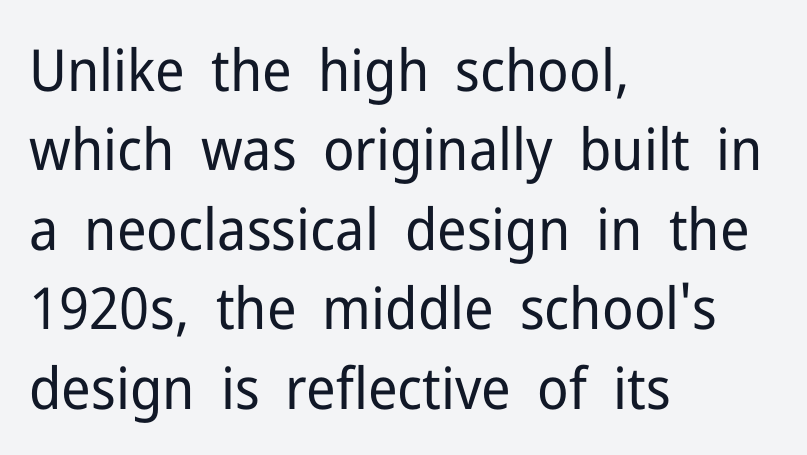
Each line starts at the same left margin while the right side varies. The letterforms sit at book weight or below. Is there any slant? The stems are plumb. Clear beneath every line of the passage. Inter-character spacing is left at the font's built-in metrics.
